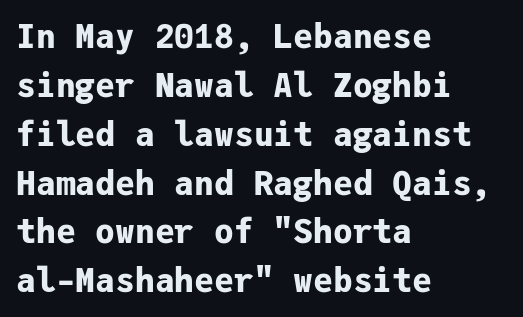
The image shows 33 px bold sans-serif type, upright, monospaced; set left-aligned, normal line spacing (1.48x), normal letter spacing, not underlined; low stroke contrast and a medium x-height.
